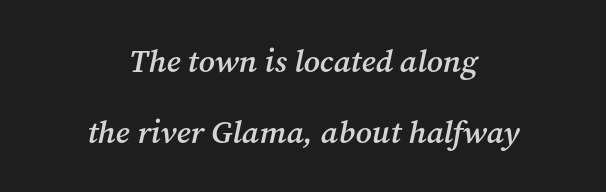
Q: Is the text bold? A: Semi-bold.
Q: Is the text italic (slanted)? A: Yes, it leans right by about 12 degrees.
Q: Is the typeface a serif or a sans-serif typeface? A: Serif.
Q: Is the text underlined? A: No.
Q: How is the paragraph aligned? A: Centered.
Q: Is the spacing between letters normal or unusually wide? A: Normal.
Q: Is the spacing between lines tight, normal or loose? A: Loose.
Q: Width (condensed, normal, or wide)? A: Normal.
Q: Stroke contrast? A: Medium.
Q: x-height? A: Medium.
Q: Monospaced? A: No.
